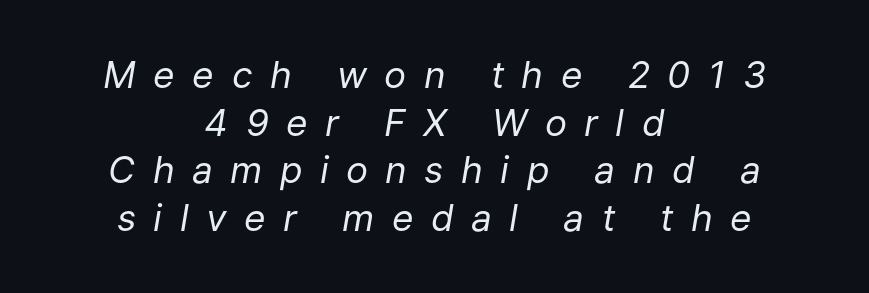
{"italic": "yes", "lean": "right", "slant_degrees": 9, "bold": "no", "weight": "regular", "width": "normal", "stroke_contrast": "low", "x_height": "medium", "monospaced": "no", "underline": "no", "align": "center", "line_spacing": "normal", "line_spacing_ratio": 1.29, "letter_spacing": "wide", "letter_spacing_em": 0.47, "glyph_px": 37}
